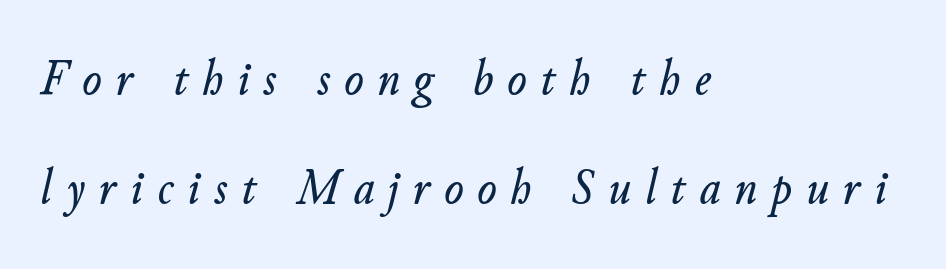
Baseline-to-baseline distance is far greater than the letter height. Underline: absent. The face used here has a pronounced slope to its letters. Reading down the block, your eye returns to a fixed left position each line. Proportional: the letters do not fall into vertical columns. The rendering inserts visible extra space after every character.
